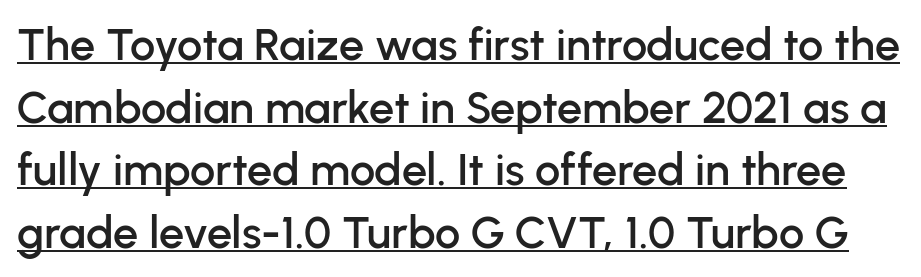
Type style note: lacks serifs. The designer left line spacing at the default. You could call the tracking neutral — neither tight nor loose. Style check: upright. Looks like regular typesetting: each glyph gets only the width it needs.
